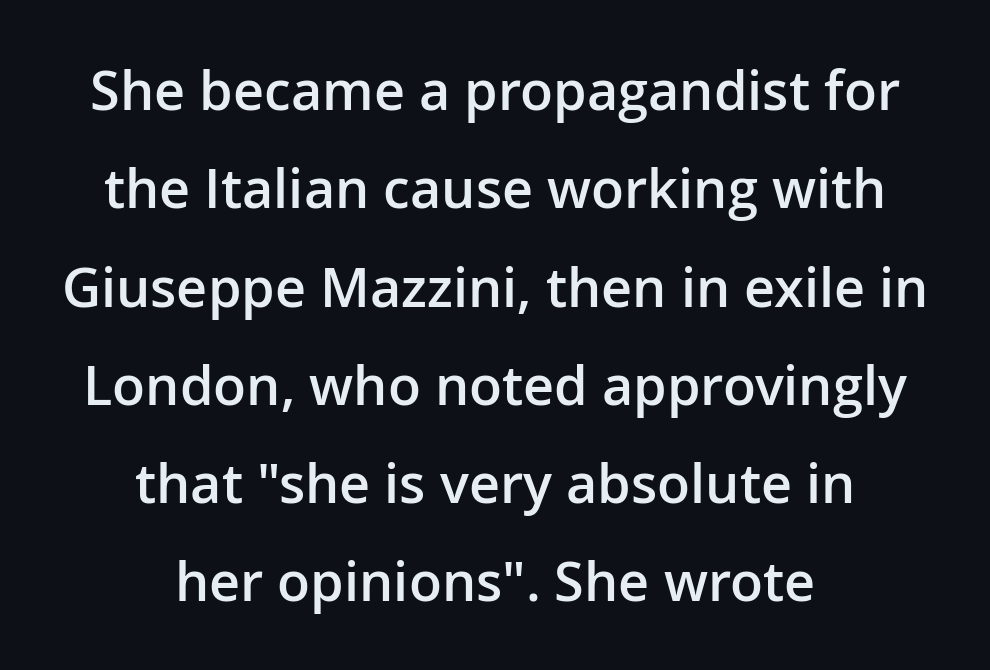
The image shows 54 px semibold sans-serif type, upright; set centered, line spacing 1.82x, normal letter spacing, not underlined; low stroke contrast and a medium x-height.
